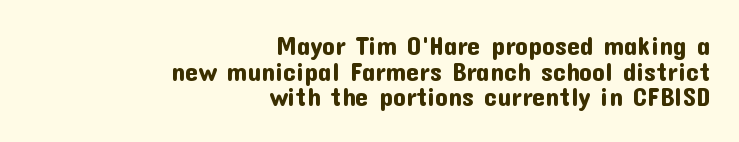
{"italic": "no", "underline": "no", "align": "right", "line_spacing": "tight", "line_spacing_ratio": 0.99, "letter_spacing": "normal", "letter_spacing_em": 0.0, "glyph_px": 26}
